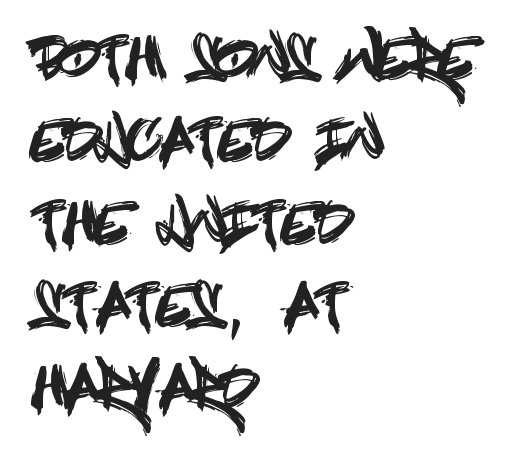
Q: Is the text italic (slanted)? A: Yes.
Q: Is the typeface a serif or a sans-serif typeface? A: Sans-serif.
Q: Is the text underlined? A: No.
Q: How is the paragraph aligned? A: Left-aligned.
Q: Is the spacing between letters normal or unusually wide? A: Normal.
Q: Is the spacing between lines tight, normal or loose? A: Normal.
Q: Width (condensed, normal, or wide)? A: Condensed.
Q: x-height? A: Large.
